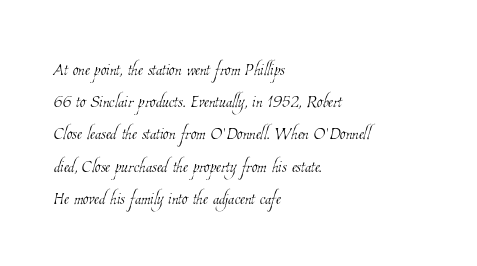
The image shows 23 px text type; set left-aligned, normal line spacing (1.4x), normal letter spacing, not underlined.
